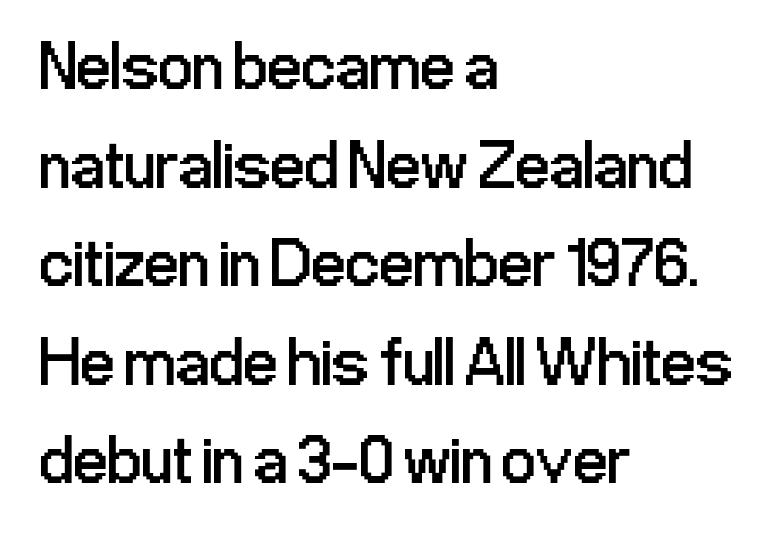
The image shows 68 px regular-weight, condensed sans-serif type, upright; set left-aligned, normal line spacing (1.45x), normal letter spacing, not underlined; low stroke contrast and a medium x-height.
